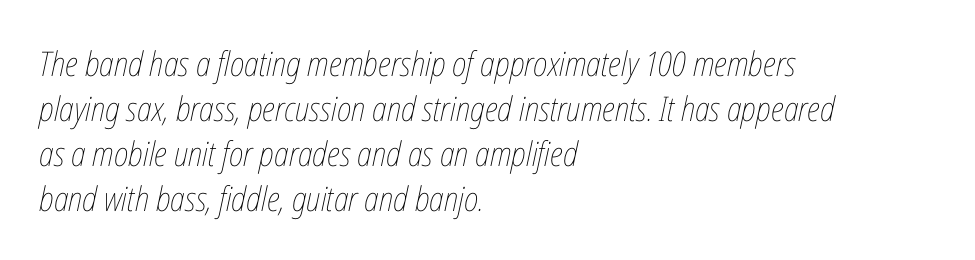
{"italic": "yes", "lean": "right", "slant_degrees": 12, "bold": "no", "weight": "thin", "width": "condensed", "stroke_contrast": "low", "x_height": "medium", "monospaced": "no", "underline": "no", "align": "left", "line_spacing": "normal", "line_spacing_ratio": 1.32, "letter_spacing": "normal", "letter_spacing_em": 0.0, "glyph_px": 34}
